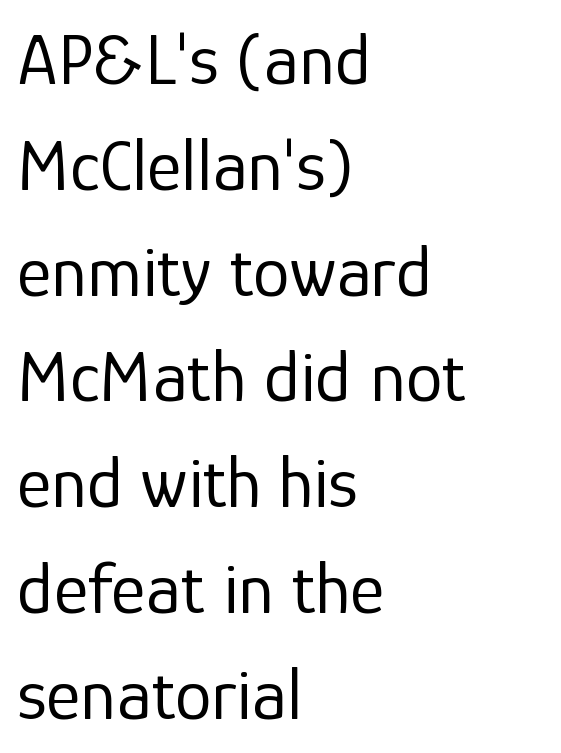
Q: Is the text bold? A: No.
Q: Is the text italic (slanted)? A: No, it is upright.
Q: Is the typeface a serif or a sans-serif typeface? A: Sans-serif.
Q: Is the text underlined? A: No.
Q: How is the paragraph aligned? A: Left-aligned.
Q: Is the spacing between letters normal or unusually wide? A: Normal.
Q: Is the spacing between lines tight, normal or loose? A: Normal.
Q: Width (condensed, normal, or wide)? A: Normal.
Q: Stroke contrast? A: Low.
Q: x-height? A: Medium.
Q: Monospaced? A: No.
